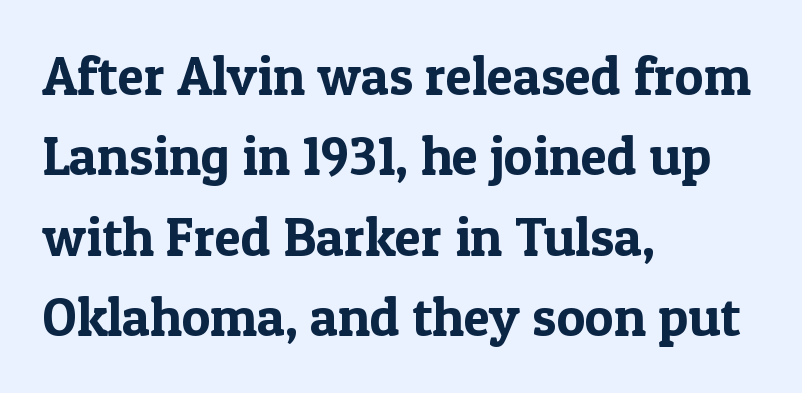
The image shows 54 px serif type, upright; set left-aligned, normal line spacing (1.49x), normal letter spacing, not underlined; a medium x-height.
